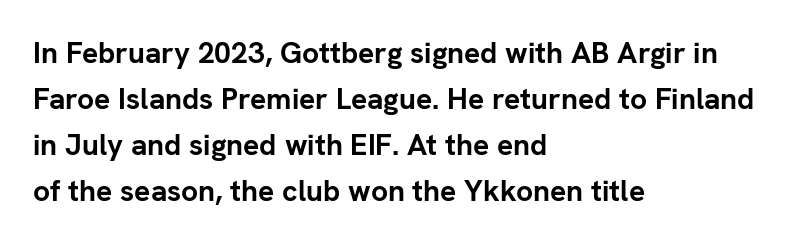
The passage shown is typeset with a sans-serif family. Which margin do the lines hug? The left one — the right edge is uneven. A normal amount of white space separates one row of letters from the next. The string is rendered with underlining switched off. The typesetting leans heavy: a genuine bold. Letter spacing: default.
